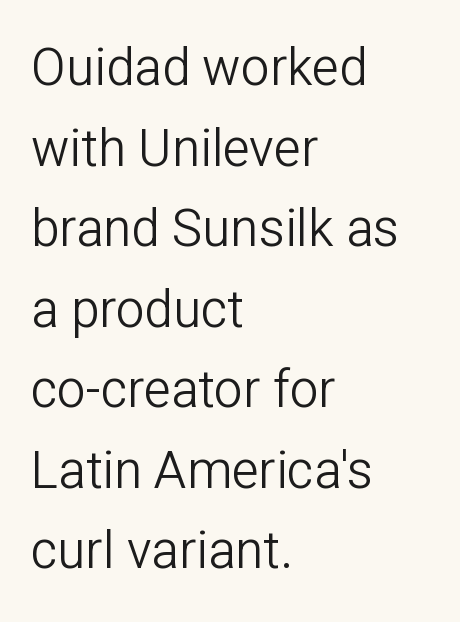
Q: Is the text bold? A: No.
Q: Is the text italic (slanted)? A: No, it is upright.
Q: Is the typeface a serif or a sans-serif typeface? A: Sans-serif.
Q: Is the text underlined? A: No.
Q: How is the paragraph aligned? A: Left-aligned.
Q: Is the spacing between letters normal or unusually wide? A: Normal.
Q: Is the spacing between lines tight, normal or loose? A: Normal.
Q: Width (condensed, normal, or wide)? A: Normal.
Q: Stroke contrast? A: Low.
Q: x-height? A: Medium.
Q: Monospaced? A: No.
